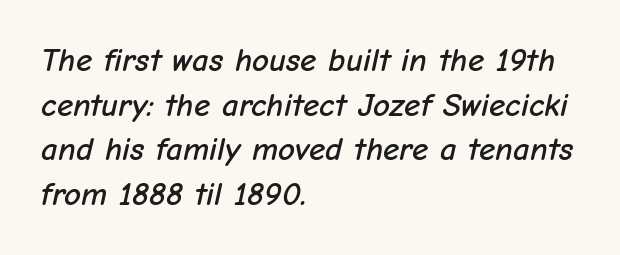
{"italic": "yes", "lean": "right", "slant_degrees": 12, "width": "normal", "stroke_contrast": "low", "x_height": "medium", "monospaced": "no", "underline": "no", "align": "left", "line_spacing": "normal", "line_spacing_ratio": 1.35, "letter_spacing": "normal", "letter_spacing_em": 0.0, "glyph_px": 33}
